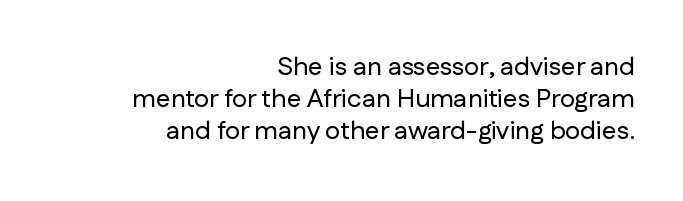
This is the regular roman posture of the typeface. Between one letter and the next there's only the usual sliver of space. Right-aligned paragraph, ragged on the left. Clear beneath every line of the passage.
